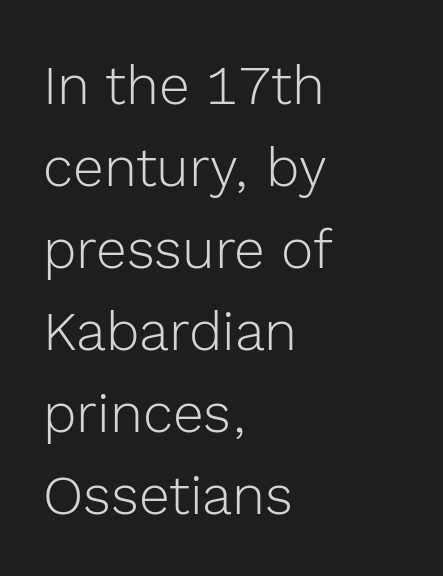
The image shows 55 px light sans-serif type, upright; set left-aligned, normal line spacing (1.49x), normal letter spacing, not underlined; a medium x-height.
